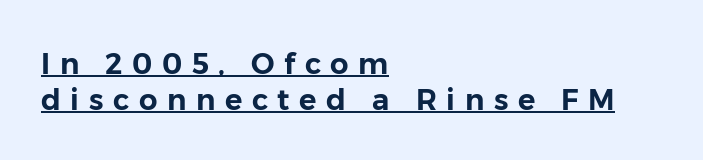
{"serif": "no", "italic": "no", "width": "normal", "stroke_contrast": "low", "x_height": "medium", "monospaced": "no", "underline": "yes", "align": "left", "line_spacing_ratio": 1.23, "letter_spacing": "wide", "letter_spacing_em": 0.33, "glyph_px": 29}
